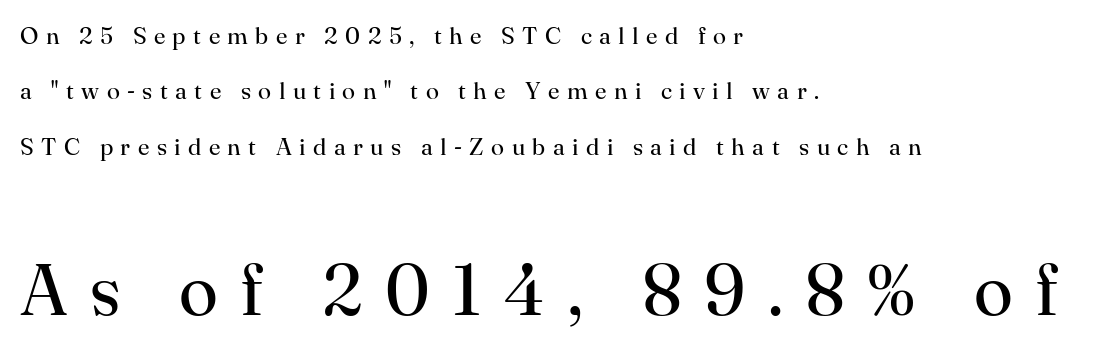
Q: Is the text bold? A: No.
Q: Is the text italic (slanted)? A: No, it is upright.
Q: Is the typeface a serif or a sans-serif typeface? A: Serif.
Q: Is the text underlined? A: No.
Q: How is the paragraph aligned? A: Left-aligned.
Q: Is the spacing between letters normal or unusually wide? A: Unusually wide.
Q: Is the spacing between lines tight, normal or loose? A: Loose.
Q: Which block of text is set in a larger size, the first (top) or the second (bottom)? A: The second (bottom) one.
Q: Width (condensed, normal, or wide)? A: Normal.
Q: Stroke contrast? A: High.
Q: x-height? A: Small.
Q: Monospaced? A: No.
